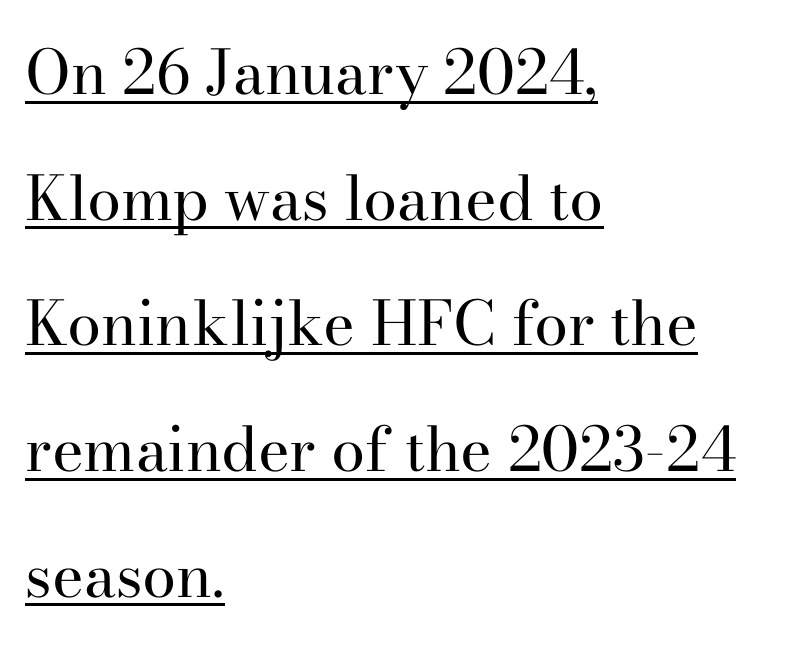
Q: Is the text bold? A: No.
Q: Is the text italic (slanted)? A: No, it is upright.
Q: Is the typeface a serif or a sans-serif typeface? A: Serif.
Q: Is the text underlined? A: Yes.
Q: How is the paragraph aligned? A: Left-aligned.
Q: Is the spacing between letters normal or unusually wide? A: Normal.
Q: Is the spacing between lines tight, normal or loose? A: Loose.
Q: Width (condensed, normal, or wide)? A: Normal.
Q: Stroke contrast? A: High.
Q: x-height? A: Small.
Q: Monospaced? A: No.
